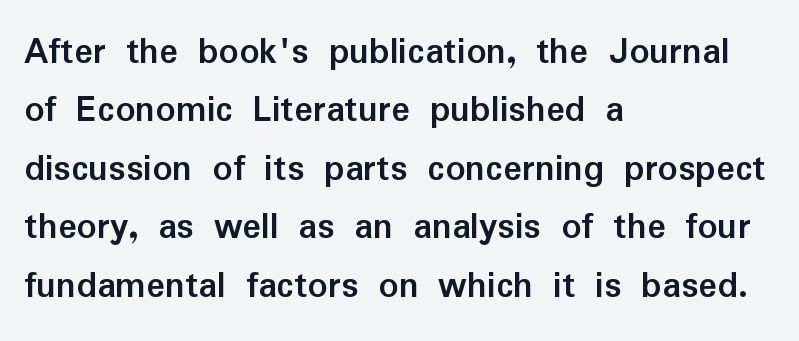
The vertical gap from one line to the next is medium. The passage shown is typed in a proportional face where columns would drift. Anything drawn beneath the words? Only blank space. Every letter is thick-stroked: bold, no question.
